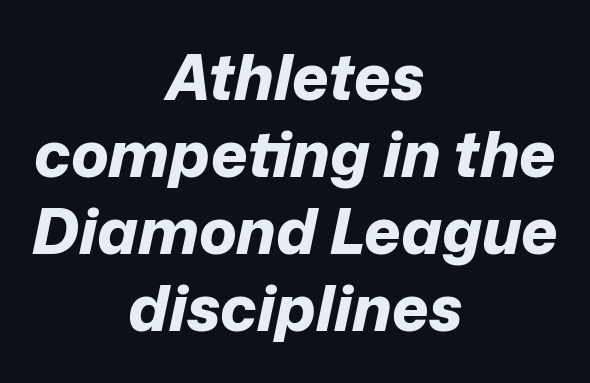
The image shows 63 px bold type, italic (leaning right); set centered, line spacing 1.22x, normal letter spacing, not underlined; low stroke contrast and a medium x-height.
